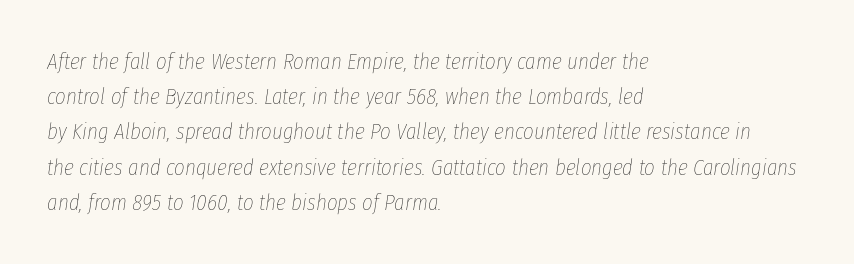
{"italic": "yes", "lean": "right", "slant_degrees": 8, "bold": "no", "underline": "no", "align": "left", "line_spacing": "normal", "line_spacing_ratio": 1.53, "letter_spacing": "normal", "letter_spacing_em": 0.0, "glyph_px": 23}
